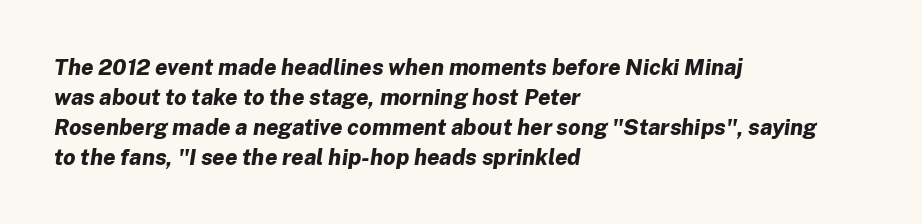
A typesetter would call this leading conventional body-copy spacing. A typesetter would call this zero additional tracking. These lines carry a lot of weight — the face is fully bold. Horizontally, the lines are justified to the leading edge only.
